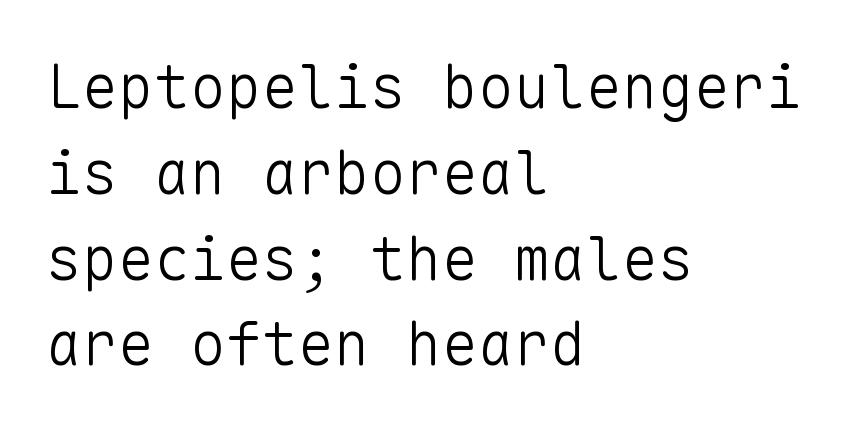
Serif or sans? Sans — the stroke terminals are bare. Only glyphs here, with clear space below each row. Think of a typewriter: that constant character pitch is what you see here. The text block is weighted toward the left margin, trailing off unevenly rightward. Stroke thickness stays within the range of a standard reading face or lighter. The letters sit at their default tracking, neither squeezed nor spread.
